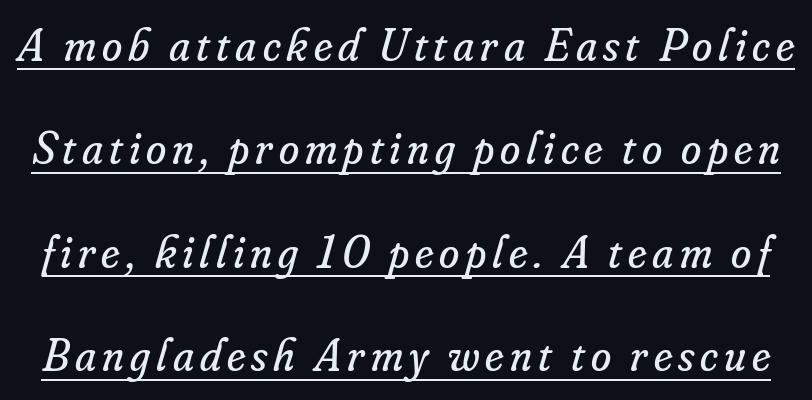
In terms of leading, this rendering errs on the spacious side. You can tell it's italic because the verticals aren't actually vertical. Decoration check: the copy is underlined. The typeface has the unassuming heft of standard copy or less.
